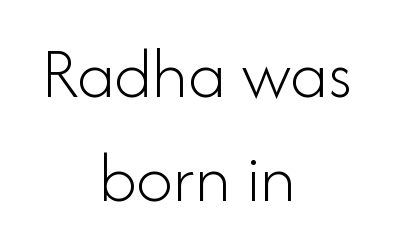
Q: Is the text bold? A: No.
Q: Is the text italic (slanted)? A: No, it is upright.
Q: Is the typeface a serif or a sans-serif typeface? A: Sans-serif.
Q: Is the text underlined? A: No.
Q: How is the paragraph aligned? A: Centered.
Q: Is the spacing between letters normal or unusually wide? A: Normal.
Q: Is the spacing between lines tight, normal or loose? A: Normal.
Q: Width (condensed, normal, or wide)? A: Normal.
Q: Stroke contrast? A: Low.
Q: x-height? A: Small.
Q: Monospaced? A: No.
